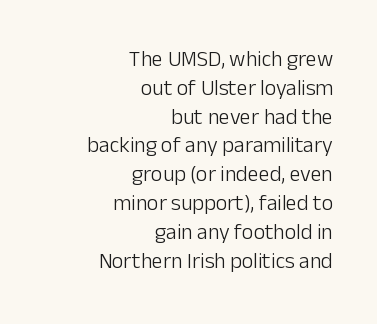
The image shows 22 px text type, upright; set right-aligned, normal line spacing (1.31x), normal letter spacing, not underlined.
